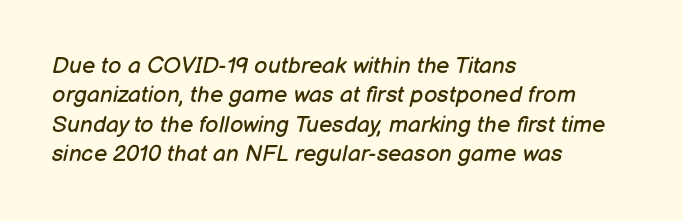
{"italic": "yes", "lean": "right", "slant_degrees": 12, "bold": "no", "underline": "no", "align": "left", "line_spacing": "normal", "line_spacing_ratio": 1.28, "letter_spacing": "normal", "letter_spacing_em": 0.0, "glyph_px": 23}
